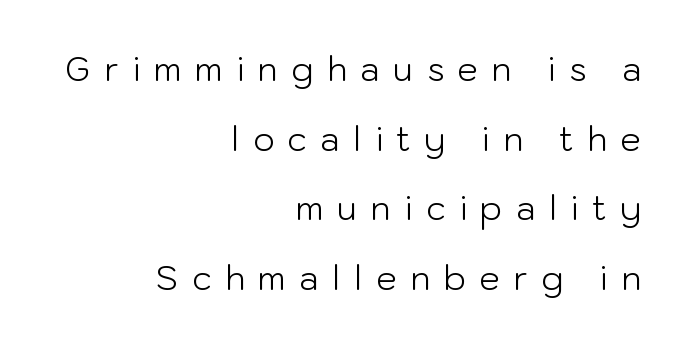
{"serif": "no", "italic": "no", "bold": "no", "weight": "light", "width": "normal", "stroke_contrast": "low", "x_height": "medium", "monospaced": "no", "underline": "no", "align": "right", "line_spacing": "loose", "line_spacing_ratio": 2.11, "letter_spacing": "wide", "letter_spacing_em": 0.41, "glyph_px": 33}
